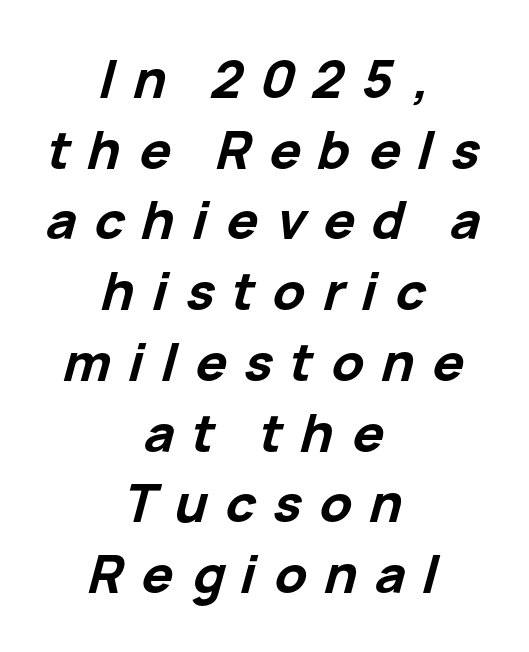
Q: Is the text bold? A: Yes.
Q: Is the text italic (slanted)? A: Yes, it leans right by about 15 degrees.
Q: Is the text underlined? A: No.
Q: How is the paragraph aligned? A: Centered.
Q: Is the spacing between letters normal or unusually wide? A: Unusually wide.
Q: Is the spacing between lines tight, normal or loose? A: Normal.
Q: Width (condensed, normal, or wide)? A: Normal.
Q: Stroke contrast? A: Low.
Q: x-height? A: Medium.
Q: Monospaced? A: No.
